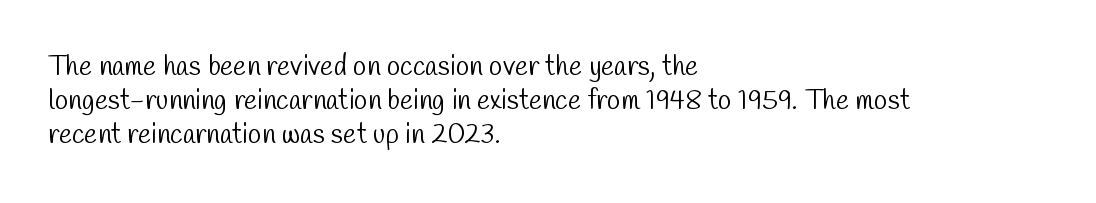
Q: Is the text bold? A: No.
Q: Is the typeface a serif or a sans-serif typeface? A: Sans-serif.
Q: Is the text underlined? A: No.
Q: How is the paragraph aligned? A: Left-aligned.
Q: Is the spacing between letters normal or unusually wide? A: Normal.
Q: Width (condensed, normal, or wide)? A: Condensed.
Q: Stroke contrast? A: Low.
Q: x-height? A: Medium.
Q: Monospaced? A: No.
